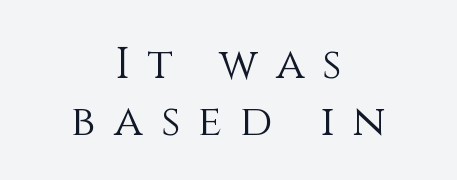
{"italic": "no", "bold": "no", "weight": "light", "width": "normal", "stroke_contrast": "medium", "x_height": "large", "monospaced": "no", "underline": "no", "align": "center", "line_spacing": "normal", "line_spacing_ratio": 1.33, "letter_spacing": "wide", "letter_spacing_em": 0.42, "glyph_px": 43}
